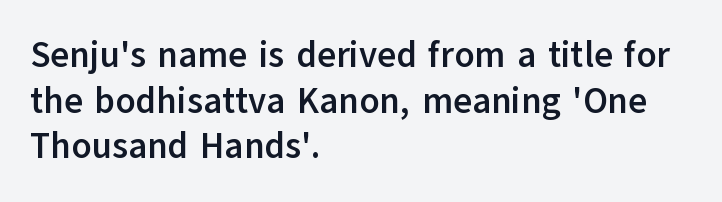
{"serif": "no", "italic": "no", "bold": "yes", "weight": "semibold", "width": "normal", "stroke_contrast": "low", "x_height": "medium", "monospaced": "no", "underline": "no", "align": "left", "line_spacing": "normal", "line_spacing_ratio": 1.27, "letter_spacing": "normal", "letter_spacing_em": 0.0, "glyph_px": 36}
